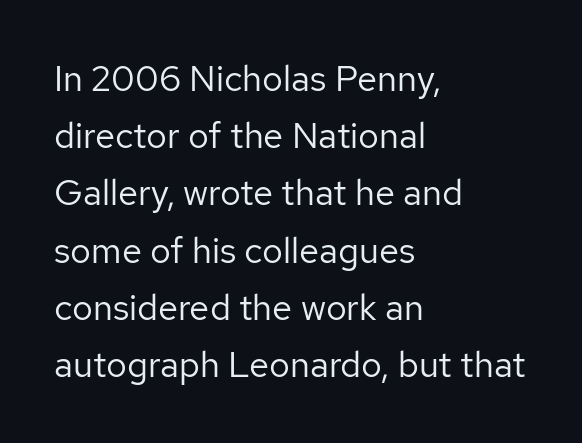
The strip under each line holds only bare page. The letters stand upright; this is a roman face. The lines in this sample share a left origin and differ only in where they stop. A typesetter would call this leading conventional body-copy spacing. The letters advance in unequal steps, a hallmark of proportional type. No letter is thick-stroked: the sample isn't bold.
